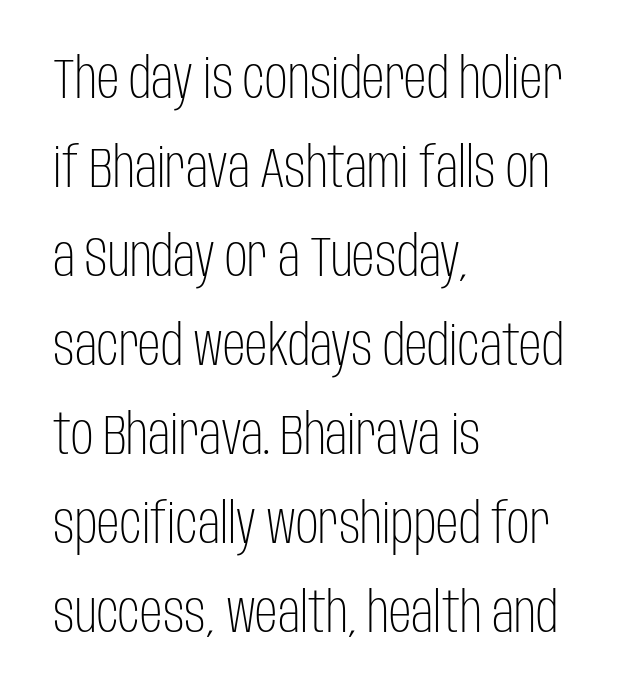
Q: Is the text bold? A: No.
Q: Is the text italic (slanted)? A: No, it is upright.
Q: Is the typeface a serif or a sans-serif typeface? A: Sans-serif.
Q: Is the text underlined? A: No.
Q: How is the paragraph aligned? A: Left-aligned.
Q: Is the spacing between letters normal or unusually wide? A: Normal.
Q: Is the spacing between lines tight, normal or loose? A: Normal.
Q: Width (condensed, normal, or wide)? A: Condensed.
Q: Stroke contrast? A: Low.
Q: x-height? A: Large.
Q: Monospaced? A: No.
